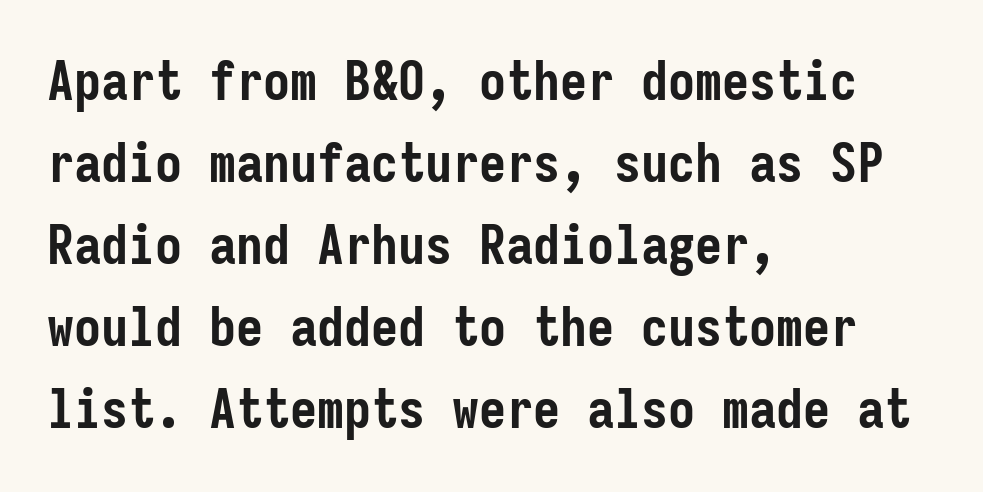
What's the leading like? Ordinary, nothing unusual. How heavy is the stroke? Heavy — this is a bold. Nobody touched the tracking dial on this one. Upright lettering throughout.
